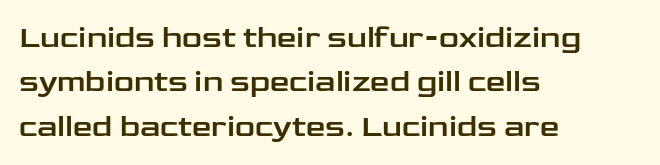
The image shows 31 px wide sans-serif type, upright; set left-aligned, normal line spacing (1.43x), normal letter spacing, not underlined; low stroke contrast and a medium x-height.
